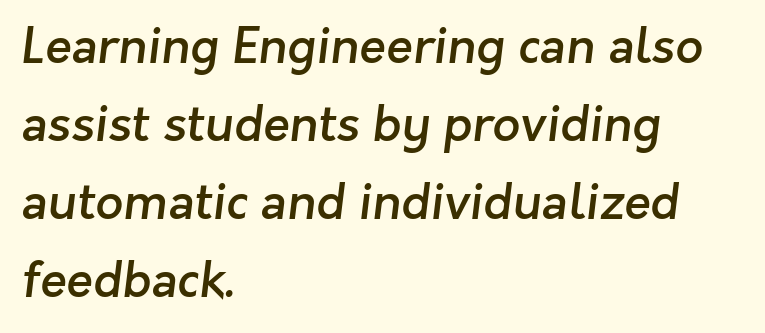
The image shows 49 px semibold sans-serif type; set left-aligned, normal line spacing (1.59x), normal letter spacing, not underlined; low stroke contrast and a medium x-height.
